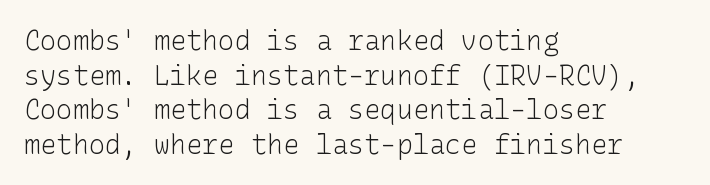
The block of text has a typical density, with ordinary space between rows. Which margin do the lines hug? The left one — the right edge is uneven. The space directly below the letters is spotless. This is the regular roman posture of the typeface. Does extra space separate the letters? No, they use regular spacing.
